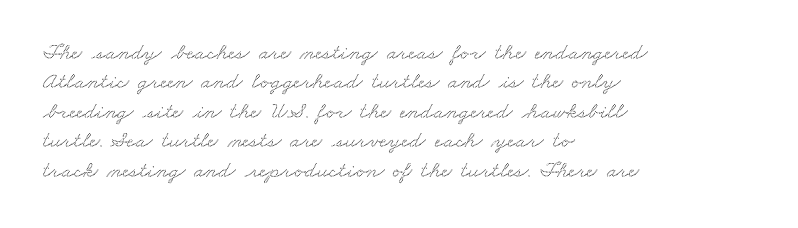
Q: Is the text underlined? A: No.
Q: How is the paragraph aligned? A: Left-aligned.
Q: Is the spacing between letters normal or unusually wide? A: Normal.
Q: Is the spacing between lines tight, normal or loose? A: Normal.
